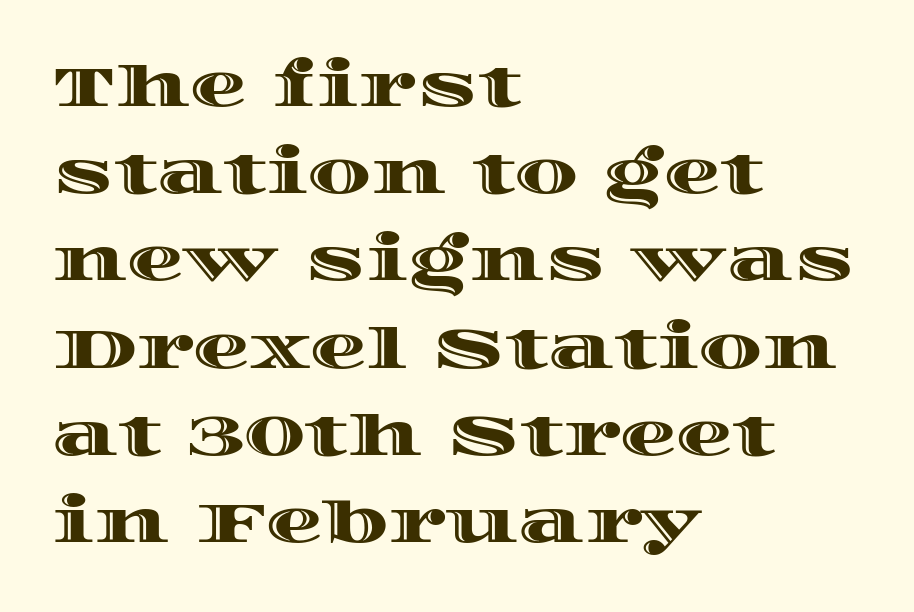
The image shows 57 px wide type, upright; set left-aligned, normal line spacing (1.53x), normal letter spacing, not underlined; a large x-height.
